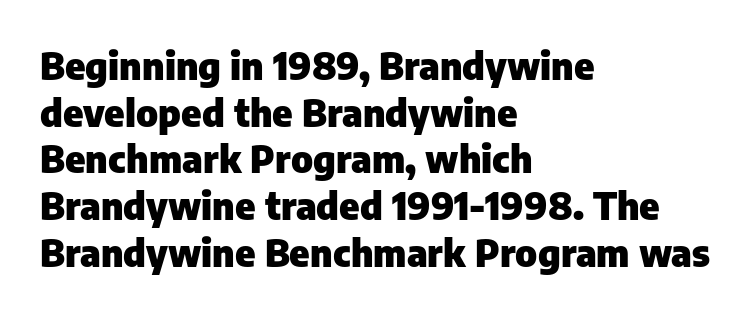
The strip under each line holds only bare page. Letter spacing: default. Examine the stroke ends and you'll find no serifs. Notice how thick the strokes are: this is what a full bold looks like. Upright lettering throughout. Think of a printed novel: that variable character pitch is what you see here.
